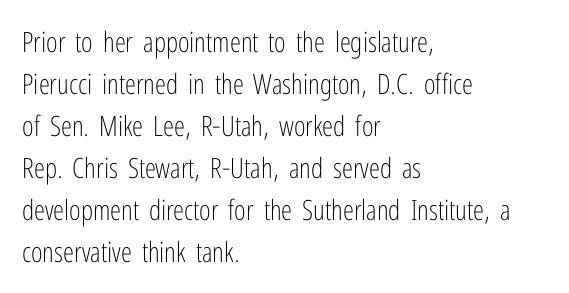
{"serif": "no", "italic": "no", "bold": "no", "weight": "light", "width": "condensed", "stroke_contrast": "low", "x_height": "medium", "monospaced": "no", "underline": "no", "align": "left", "line_spacing": "normal", "line_spacing_ratio": 1.5, "letter_spacing": "normal", "letter_spacing_em": 0.0, "glyph_px": 28}
